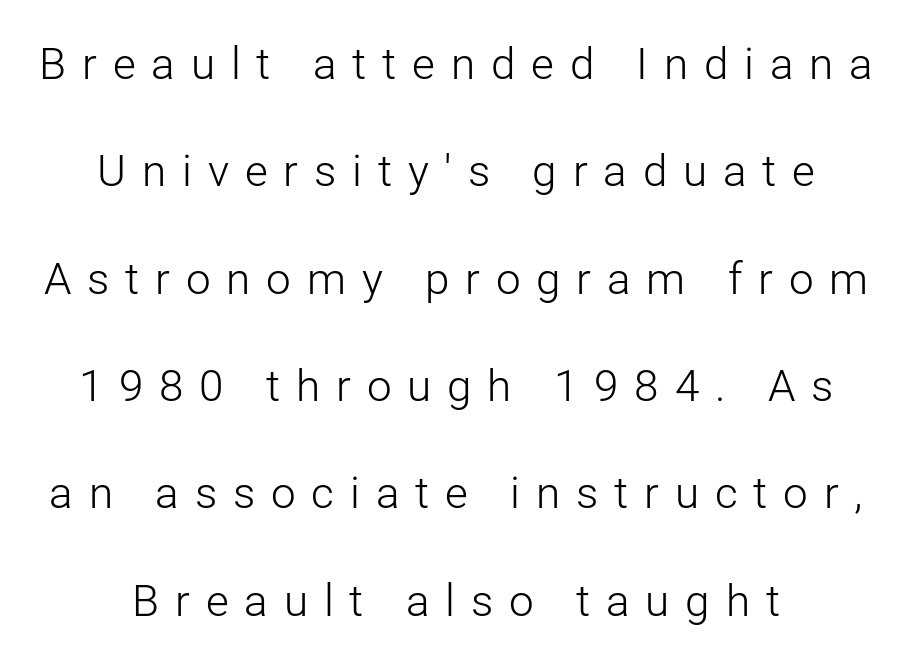
The image shows 44 px light sans-serif type, upright; set loose line spacing (2.44x), unusually wide letter spacing (+0.36 em), not underlined; low stroke contrast and a medium x-height.
